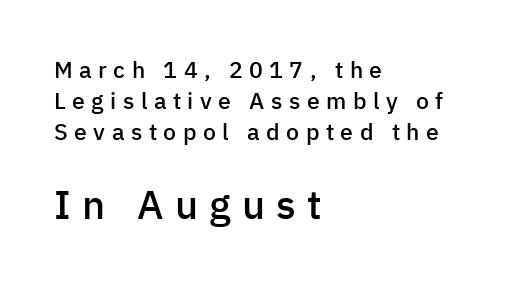
Here the second block reads like a headline and the first like body copy. The strokes are fattened partway — semibold, not bold. A classic flush-left, rag-right setting is used for this passage. In terms of posture, this sample is upright. A normal amount of white space separates one row of letters from the next.
